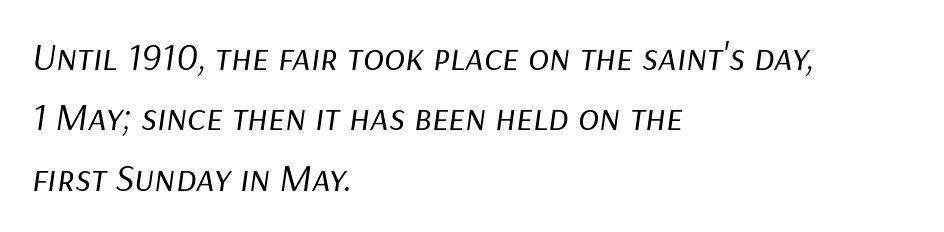
On a weight scale, this lands at 450 or below. The letters advance in unequal steps, a hallmark of proportional type. Beneath every word, the page is bare. Every character sits at an angle, as italics do. Does extra space separate the letters? No, they use regular spacing. This rendering uses left alignment, leaving the right contour irregular.
